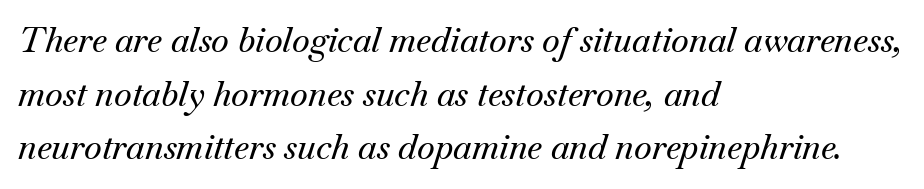
Type without underlining. Look at the bottom of the vertical strokes: they flare into serifs here. Italic: yes, the glyphs are oblique. Caption: multi-line text, flush left, ragged right. Vertical spacing — default.
